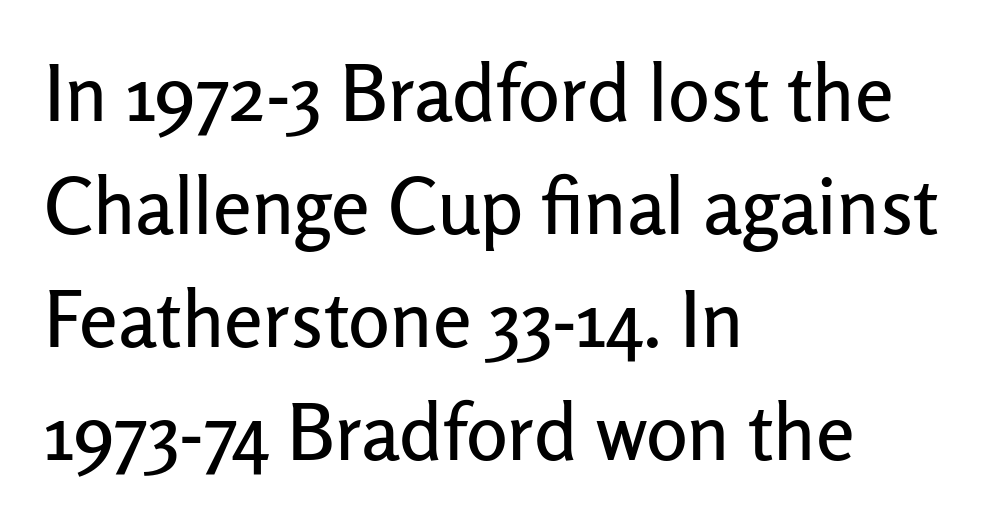
{"serif": "no", "italic": "no", "width": "normal", "stroke_contrast": "low", "x_height": "medium", "monospaced": "no", "underline": "no", "align": "left", "line_spacing": "normal", "line_spacing_ratio": 1.45, "letter_spacing": "normal", "letter_spacing_em": 0.0, "glyph_px": 78}
